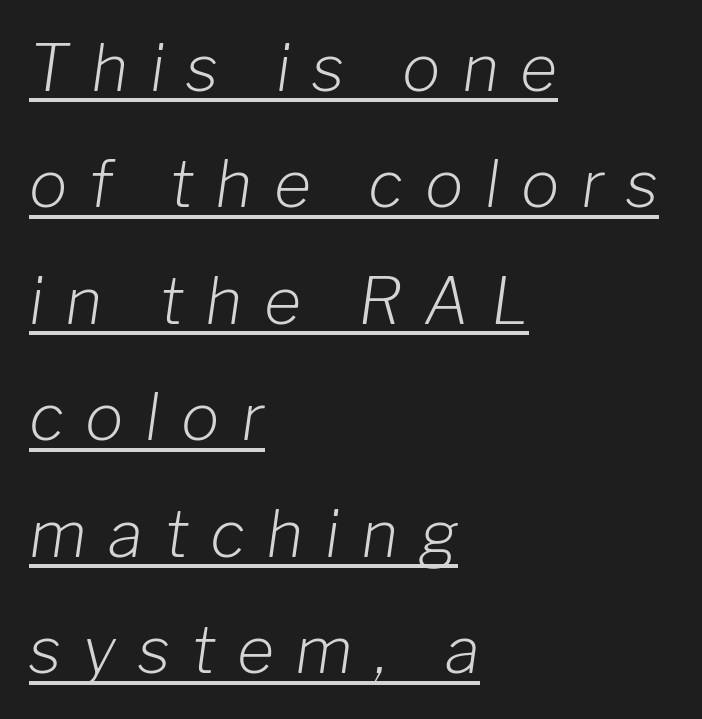
The image shows 64 px light type, italic (leaning right); set left-aligned, line spacing 1.82x, unusually wide letter spacing (+0.34 em), underlined; low stroke contrast and a medium x-height.
